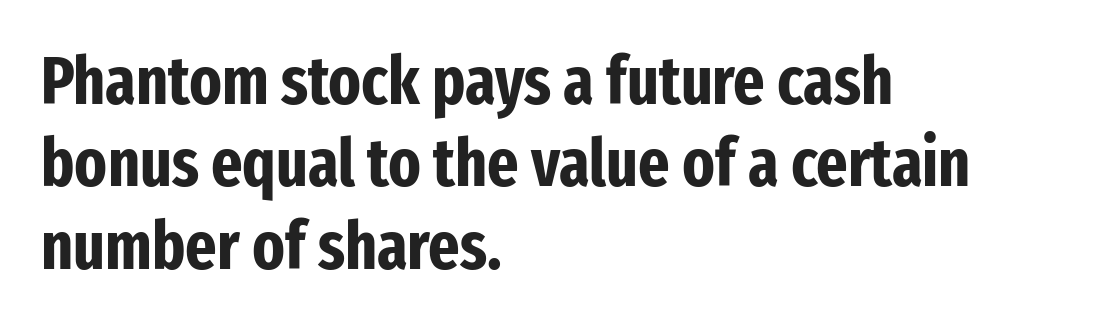
No feet cap the strokes, marking this as sans-serif type. Nobody drew a line under any word here. Every character sits straight up, as roman type does. These lines keep a tight, regular rhythm from letter to letter. Casual observation: everything's shoved over to the left. Is this a fixed-width face? No — the glyphs have proportional, varying widths.
